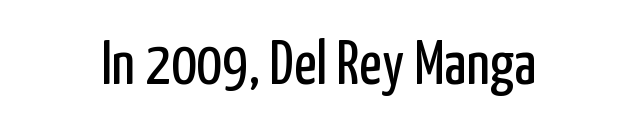
Are there feet on the stems? There aren't — it's a sans. The area under the type is left untouched. The specimen reads as upright at a glance. The letters advance in unequal steps, a hallmark of proportional type.
